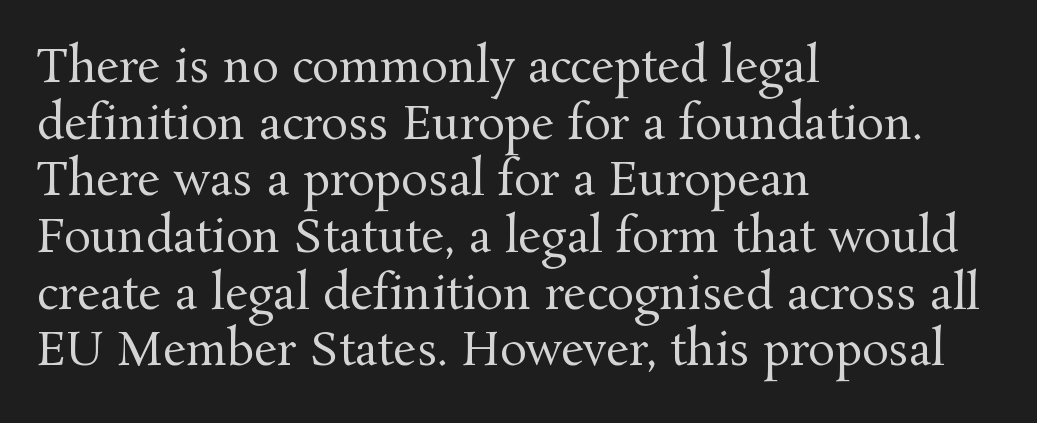
The image shows 45 px regular-weight serif type, upright; set left-aligned, normal line spacing (1.26x), normal letter spacing, not underlined; medium stroke contrast and a medium x-height.
